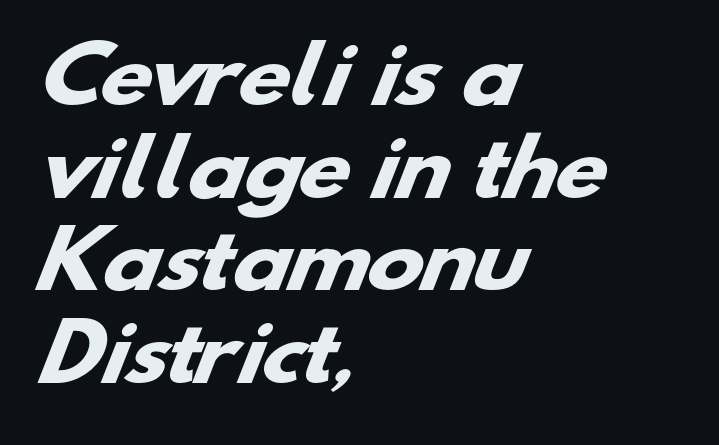
Tracking here is standard; glyphs follow each other at the usual distance. Bare-footed words on every line. Left-aligned paragraph, ragged on the right. I'd describe the lettering as bold — thick and assertive.
